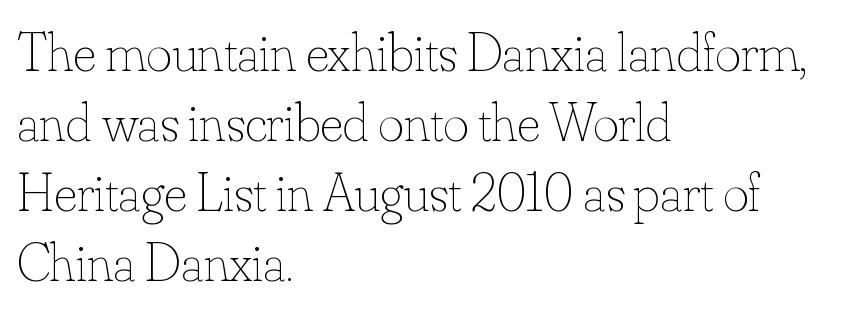
The image shows 55 px thin type, upright; set left-aligned, normal line spacing (1.27x), normal letter spacing, not underlined; low stroke contrast and a small x-height.
